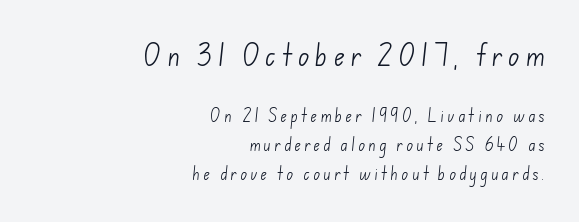
The image shows 24 px text type; set right-aligned, loose line spacing (2.08x), unusually wide letter spacing (+0.23 em), not underlined; the first (top) block is 1.71x larger.
